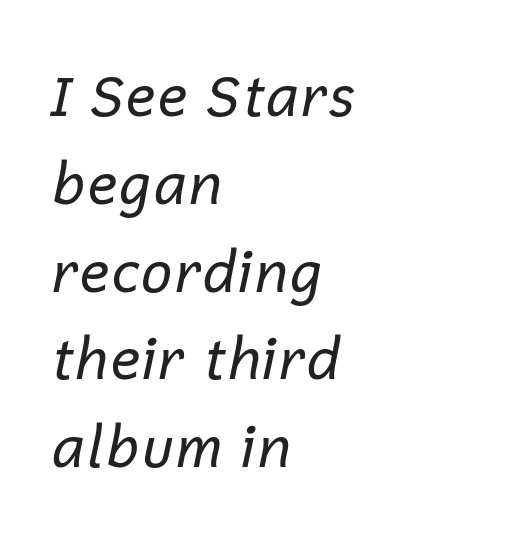
The image shows 57 px regular-weight type, italic (leaning right); set left-aligned, normal line spacing (1.54x), normal letter spacing, not underlined; low stroke contrast and a medium x-height.
